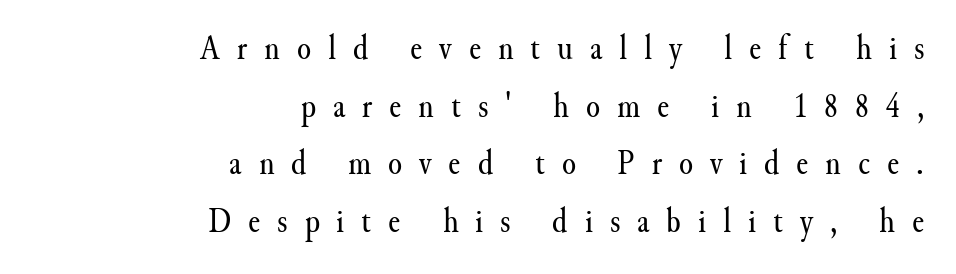
{"serif": "yes", "italic": "no", "bold": "no", "weight": "regular", "width": "normal", "stroke_contrast": "medium", "x_height": "small", "monospaced": "no", "underline": "no", "align": "right", "line_spacing": "normal", "line_spacing_ratio": 1.6, "letter_spacing": "wide", "letter_spacing_em": 0.47, "glyph_px": 36}
